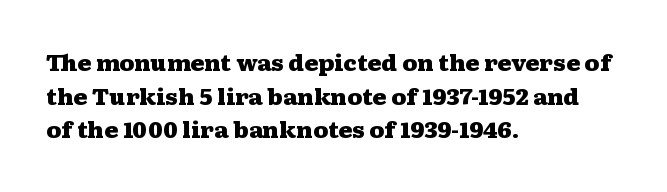
{"italic": "no", "bold": "yes", "underline": "no", "align": "left", "line_spacing": "normal", "line_spacing_ratio": 1.6, "letter_spacing": "normal", "letter_spacing_em": 0.0, "glyph_px": 21}
